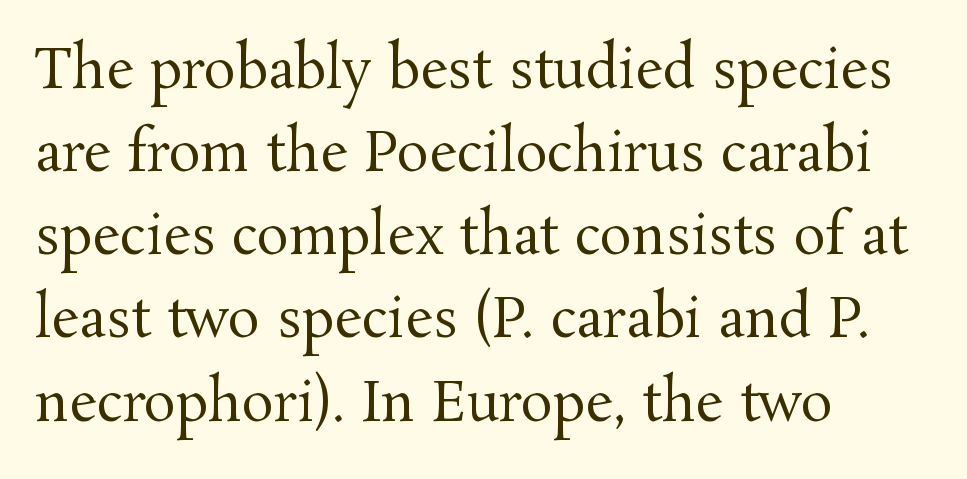
Do the characters align in a grid? No, the font is proportional. These glyphs show unthickened strokes, regular width or finer. A clean baseline with only descenders dipping below it. Does extra space separate the letters? No, they use regular spacing. This block has exactly the height ordinary leading produces.
